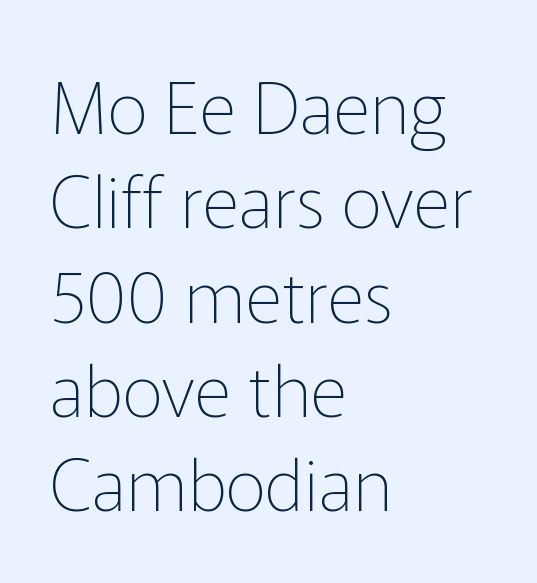
{"serif": "no", "italic": "no", "bold": "no", "weight": "thin", "width": "normal", "stroke_contrast": "low", "x_height": "medium", "monospaced": "no", "underline": "no", "align": "left", "line_spacing": "normal", "line_spacing_ratio": 1.31, "letter_spacing": "normal", "letter_spacing_em": 0.0, "glyph_px": 72}
